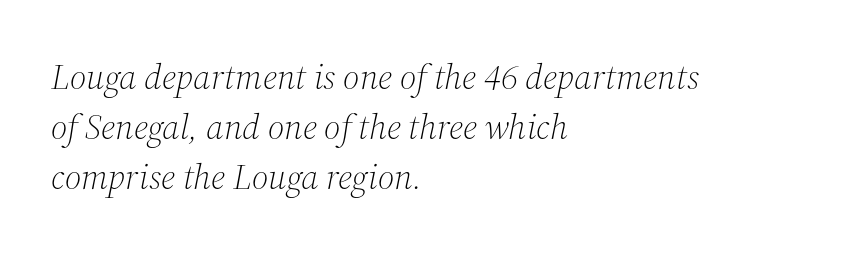
{"serif": "yes", "italic": "yes", "lean": "right", "slant_degrees": 12, "bold": "no", "weight": "light", "width": "normal", "stroke_contrast": "medium", "x_height": "medium", "monospaced": "no", "underline": "no", "align": "left", "line_spacing": "normal", "line_spacing_ratio": 1.39, "letter_spacing": "normal", "letter_spacing_em": 0.0, "glyph_px": 36}
